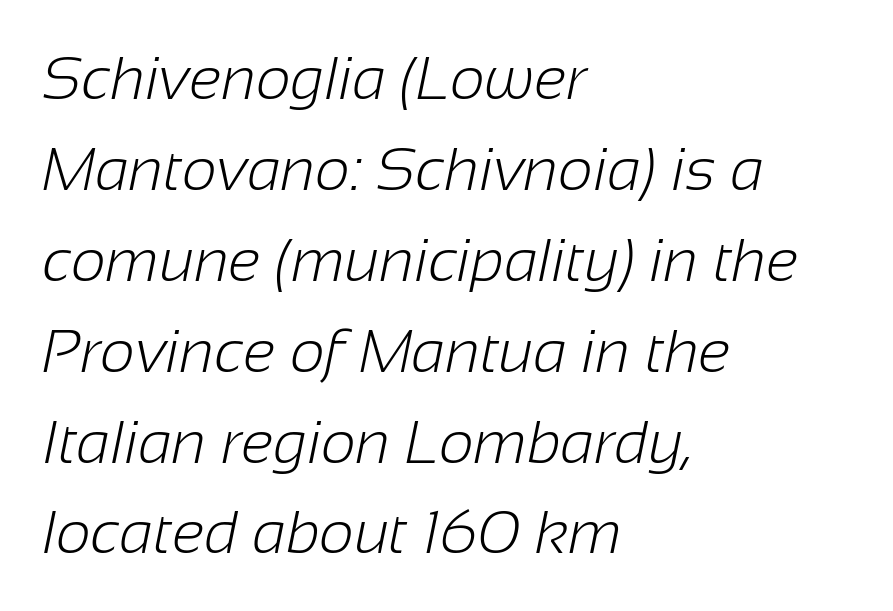
{"serif": "no", "bold": "no", "weight": "light", "width": "normal", "stroke_contrast": "low", "x_height": "medium", "monospaced": "no", "underline": "no", "align": "left", "line_spacing": "normal", "line_spacing_ratio": 1.49, "letter_spacing": "normal", "letter_spacing_em": 0.0, "glyph_px": 61}
